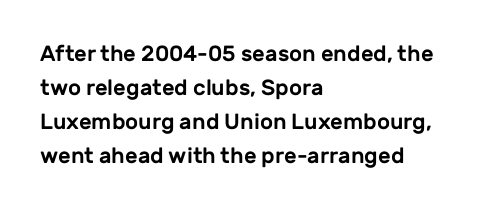
The image shows 22 px text type, upright; set left-aligned, normal line spacing (1.54x), normal letter spacing, not underlined.
